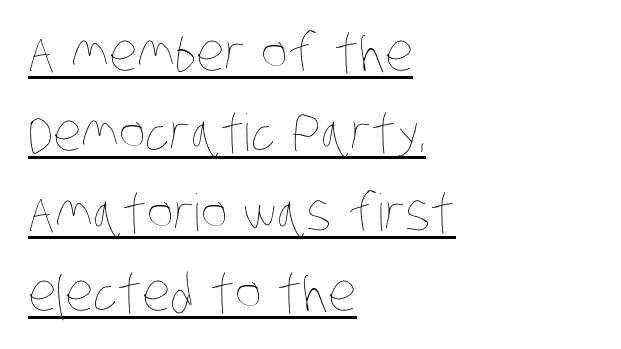
The setting favours the left margin, as ordinary paragraphs usually do. This sample has the flowing, uneven cadence of proportional lettering. No extra ink here — the face is not bold. Caption: lettering with a line underneath. In terms of letterspacing, this is plain default setting. Leading: standard.
